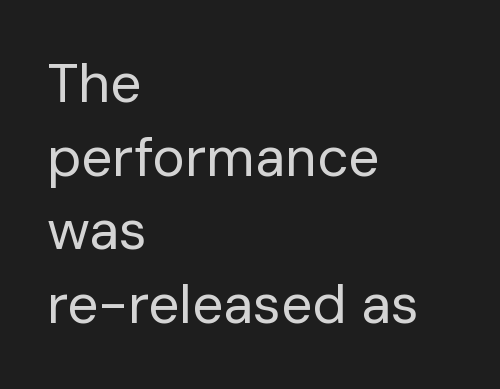
Quick note: interline space is typical. Character widths vary here, with narrow letters taking less room than wide ones. Decoration check: the copy has no underline. These lines stack with their left ends in a neat column. Serif or sans? Sans — the stroke terminals are bare. The letters look calm and open, with moderate or lighter stems.
